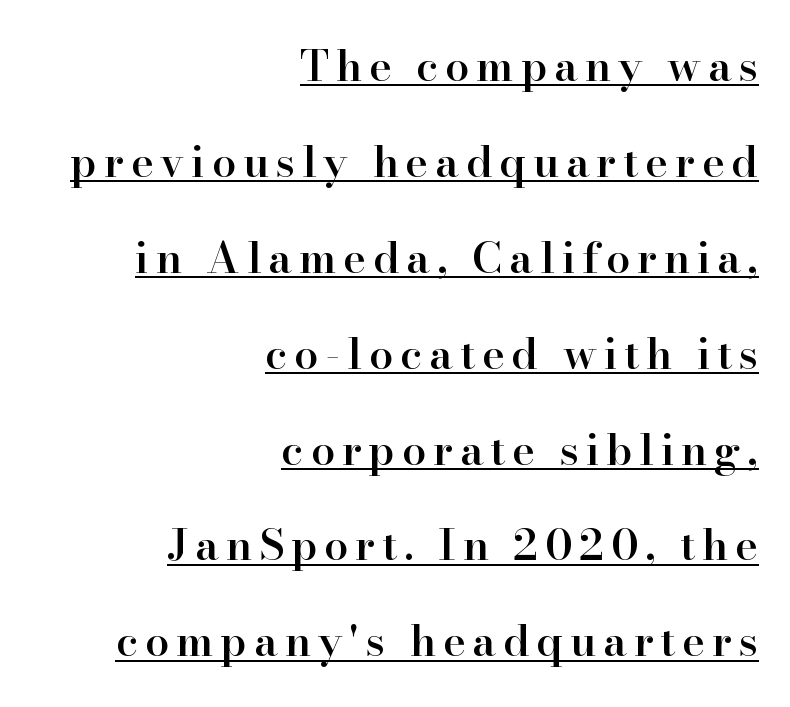
When letters stand straight like this, we call the style roman or upright. The face used here is proportionally spaced, like ordinary book or web type. The font is running at a semibold setting, under full bold. Students, observe the line beneath the letters — that is underlining.
